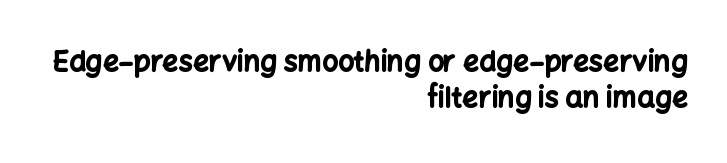
Q: Is the text bold? A: Yes.
Q: Is the text italic (slanted)? A: No, it is upright.
Q: Is the typeface a serif or a sans-serif typeface? A: Sans-serif.
Q: Is the text underlined? A: No.
Q: How is the paragraph aligned? A: Right-aligned.
Q: Is the spacing between letters normal or unusually wide? A: Normal.
Q: Is the spacing between lines tight, normal or loose? A: Normal.
Q: Width (condensed, normal, or wide)? A: Normal.
Q: Stroke contrast? A: Low.
Q: x-height? A: Medium.
Q: Monospaced? A: No.
